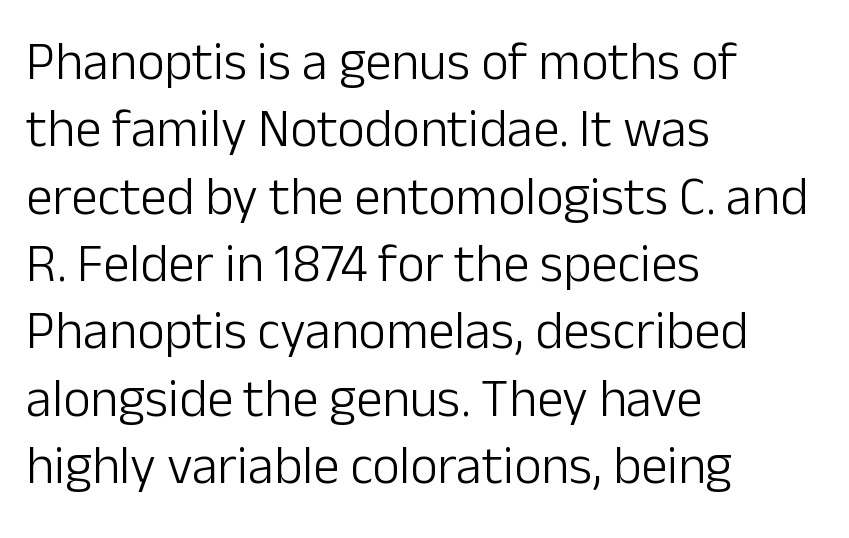
Q: Is the text bold? A: No.
Q: Is the text italic (slanted)? A: No, it is upright.
Q: Is the typeface a serif or a sans-serif typeface? A: Sans-serif.
Q: Is the text underlined? A: No.
Q: How is the paragraph aligned? A: Left-aligned.
Q: Is the spacing between letters normal or unusually wide? A: Normal.
Q: Is the spacing between lines tight, normal or loose? A: Normal.
Q: Width (condensed, normal, or wide)? A: Normal.
Q: Stroke contrast? A: Low.
Q: x-height? A: Medium.
Q: Monospaced? A: No.
